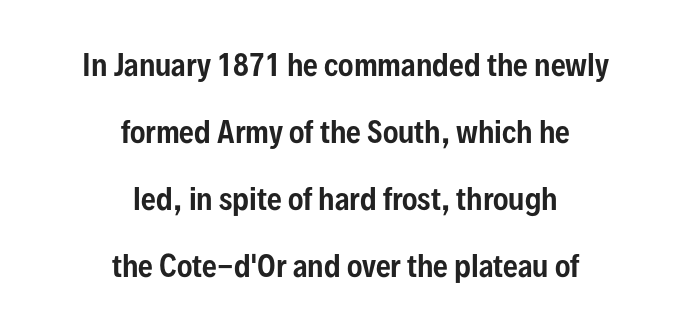
{"serif": "no", "italic": "no", "width": "condensed", "stroke_contrast": "low", "x_height": "medium", "monospaced": "no", "underline": "no", "align": "center", "line_spacing": "loose", "line_spacing_ratio": 2.31, "letter_spacing": "normal", "letter_spacing_em": 0.0, "glyph_px": 29}
